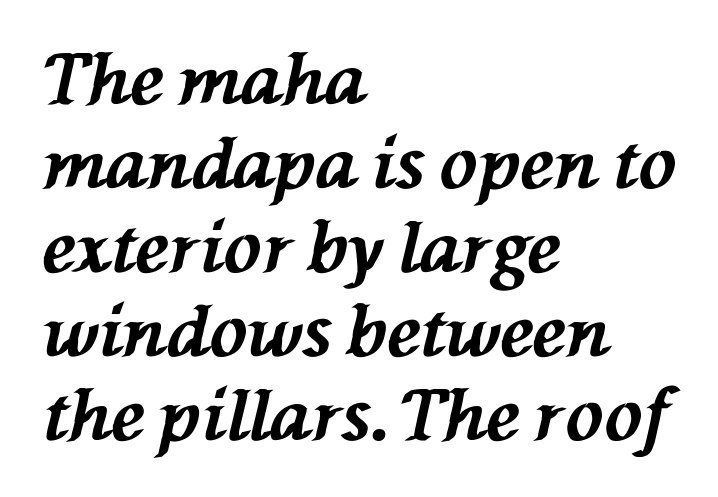
The image shows 70 px bold type, italic (leaning left); set left-aligned, line spacing 1.2x, normal letter spacing, not underlined; medium stroke contrast and a medium x-height.
